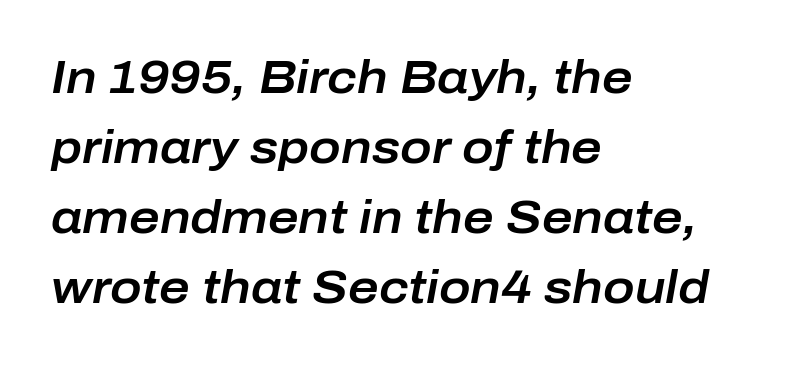
The image shows 47 px text type, italic (leaning right); set left-aligned, normal line spacing (1.49x), normal letter spacing, not underlined; low stroke contrast and a medium x-height.
